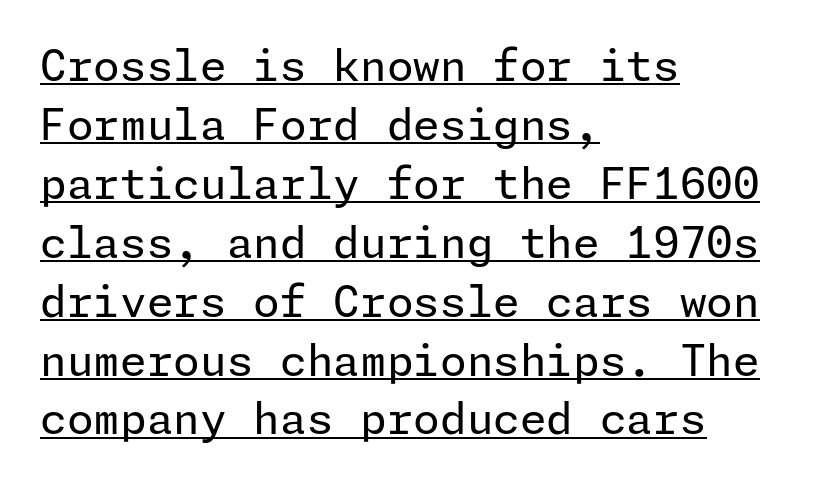
The image shows 43 px regular-weight sans-serif type, upright; set left-aligned, normal line spacing (1.37x), normal letter spacing, underlined; low stroke contrast and a medium x-height.
